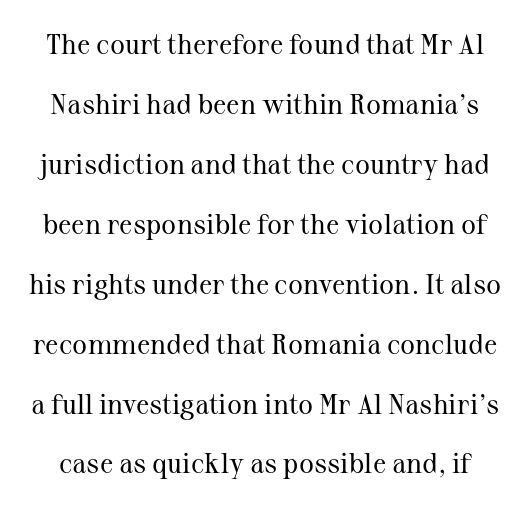
The image shows 28 px regular-weight serif type, upright; set loose line spacing (2.14x), normal letter spacing, not underlined; medium stroke contrast and a medium x-height.
